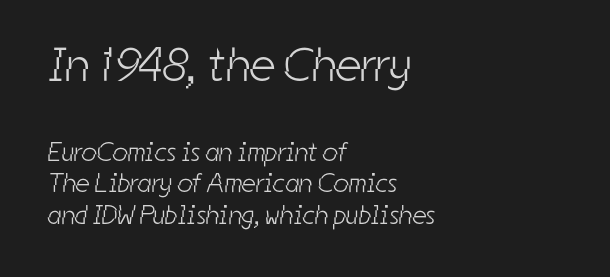
The strokes are not fattened; the text isn't bold. The compositor pushed each line to the left boundary. The passage shown begins with its larger block and ends with its smaller one. The space beneath each line is pristine and unruled.
